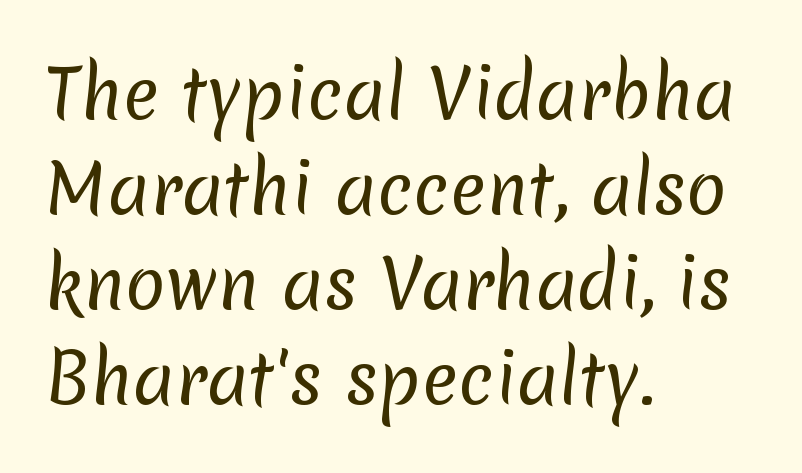
Lines of text with bare space underneath. A typesetter would call this leading conventional body-copy spacing. A classic flush-left, rag-right setting is used for this passage. No extra ink here — the face is not bold. The rendering shows plain stroke endings on the letterforms — a sans-serif design. The letters advance in unequal steps, a hallmark of proportional type.
